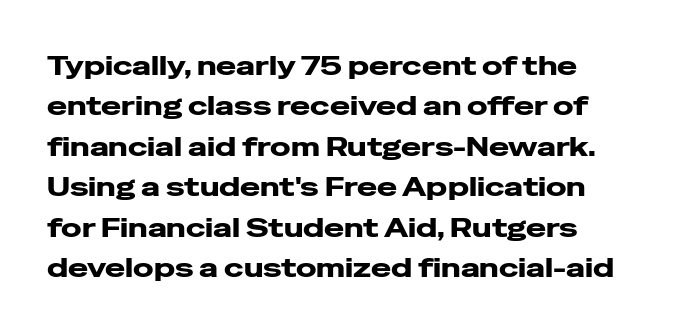
{"italic": "no", "underline": "no", "line_spacing": "normal", "line_spacing_ratio": 1.5, "letter_spacing": "normal", "letter_spacing_em": 0.0, "glyph_px": 27}
